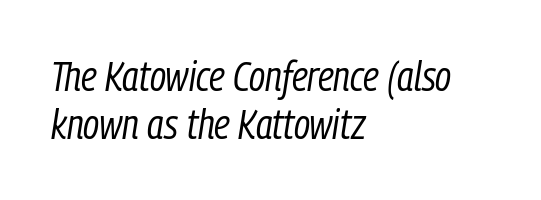
{"italic": "yes", "lean": "right", "slant_degrees": 9, "bold": "no", "weight": "regular", "width": "condensed", "stroke_contrast": "low", "x_height": "medium", "monospaced": "no", "underline": "no", "align": "left", "line_spacing_ratio": 1.16, "letter_spacing": "normal", "letter_spacing_em": 0.0, "glyph_px": 41}
